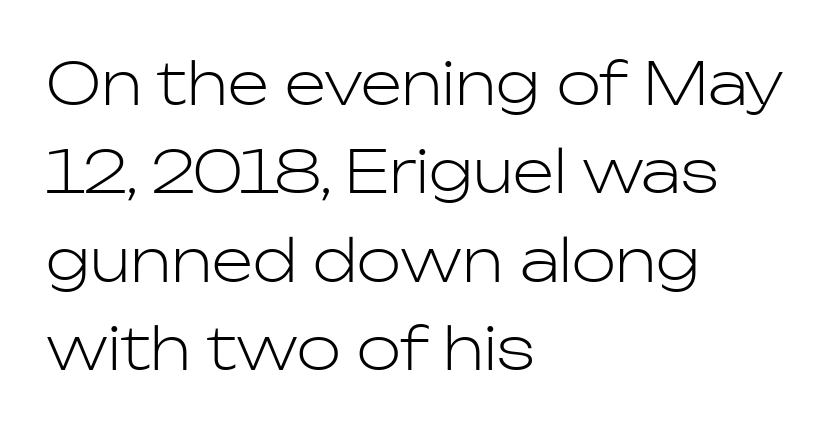
The type is set solid horizontally, with unmodified tracking. A bare baseline throughout the passage. Think of a printed novel: that variable character pitch is what you see here. Teacher's note: observe the even left margin — that is flush-left alignment.
